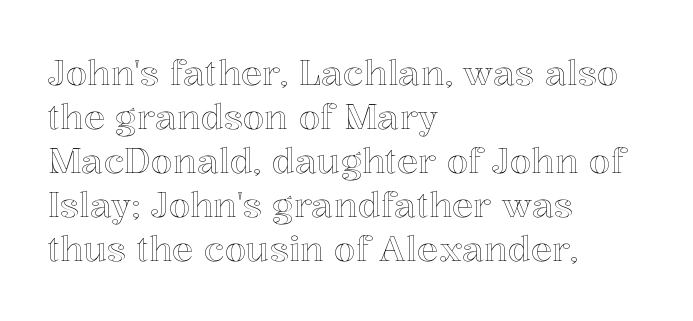
Q: Is the text italic (slanted)? A: No, it is upright.
Q: Is the text underlined? A: No.
Q: How is the paragraph aligned? A: Left-aligned.
Q: Is the spacing between letters normal or unusually wide? A: Normal.
Q: Is the spacing between lines tight, normal or loose? A: Normal.
Q: Width (condensed, normal, or wide)? A: Normal.
Q: x-height? A: Medium.
Q: Monospaced? A: No.
